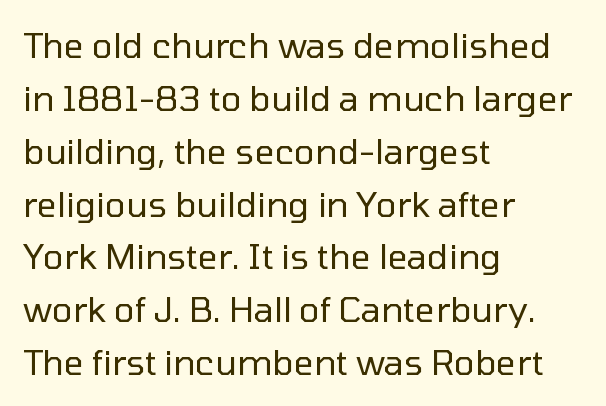
{"serif": "no", "italic": "no", "bold": "no", "weight": "regular", "width": "normal", "stroke_contrast": "low", "x_height": "medium", "monospaced": "no", "underline": "no", "align": "left", "line_spacing": "normal", "line_spacing_ratio": 1.51, "letter_spacing": "normal", "letter_spacing_em": 0.0, "glyph_px": 35}
